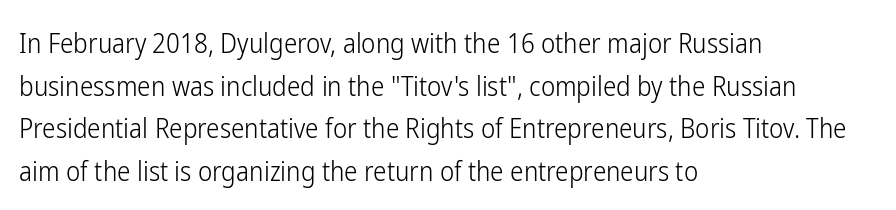
Q: Is the text bold? A: No.
Q: Is the text italic (slanted)? A: No, it is upright.
Q: Is the text underlined? A: No.
Q: How is the paragraph aligned? A: Left-aligned.
Q: Is the spacing between letters normal or unusually wide? A: Normal.
Q: Is the spacing between lines tight, normal or loose? A: Normal.
